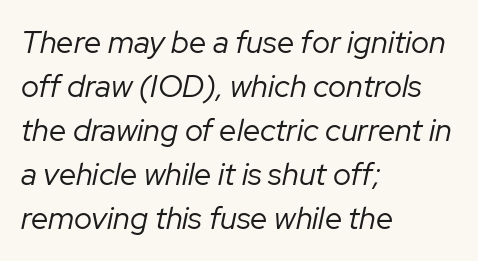
Q: Is the text bold? A: No.
Q: Is the text italic (slanted)? A: Yes, it leans right by about 12 degrees.
Q: Is the text underlined? A: No.
Q: How is the paragraph aligned? A: Left-aligned.
Q: Is the spacing between letters normal or unusually wide? A: Normal.
Q: Is the spacing between lines tight, normal or loose? A: Normal.
Q: Width (condensed, normal, or wide)? A: Normal.
Q: Stroke contrast? A: Low.
Q: x-height? A: Medium.
Q: Monospaced? A: No.
